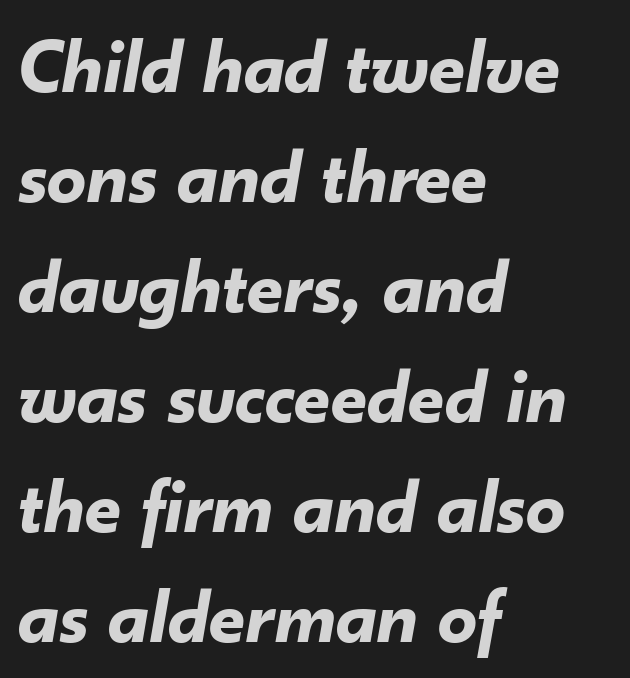
The image shows 78 px bold type, italic (leaning right); set left-aligned, normal line spacing (1.41x), normal letter spacing, not underlined; low stroke contrast and a small x-height.
